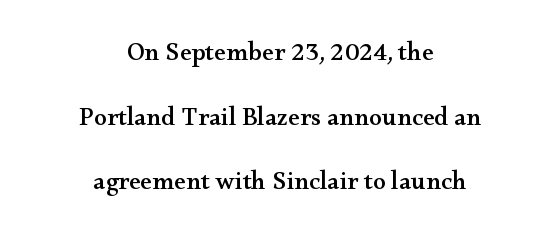
Q: Is the text italic (slanted)? A: No, it is upright.
Q: Is the text underlined? A: No.
Q: How is the paragraph aligned? A: Centered.
Q: Is the spacing between letters normal or unusually wide? A: Normal.
Q: Is the spacing between lines tight, normal or loose? A: Loose.
